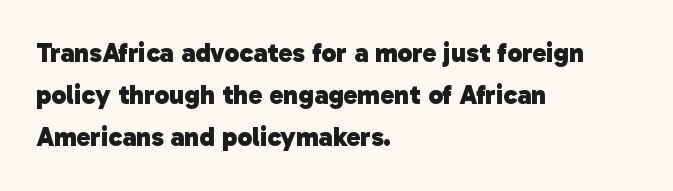
Q: Is the text bold? A: Yes.
Q: Is the text underlined? A: No.
Q: How is the paragraph aligned? A: Left-aligned.
Q: Is the spacing between letters normal or unusually wide? A: Normal.
Q: Is the spacing between lines tight, normal or loose? A: Normal.
